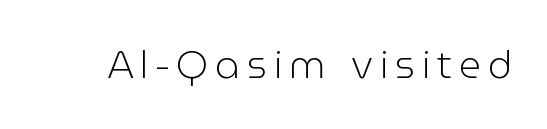
Q: Is the text bold? A: No.
Q: Is the text italic (slanted)? A: No, it is upright.
Q: Is the typeface a serif or a sans-serif typeface? A: Sans-serif.
Q: Is the text underlined? A: No.
Q: Width (condensed, normal, or wide)? A: Normal.
Q: Stroke contrast? A: Low.
Q: x-height? A: Medium.
Q: Monospaced? A: No.
